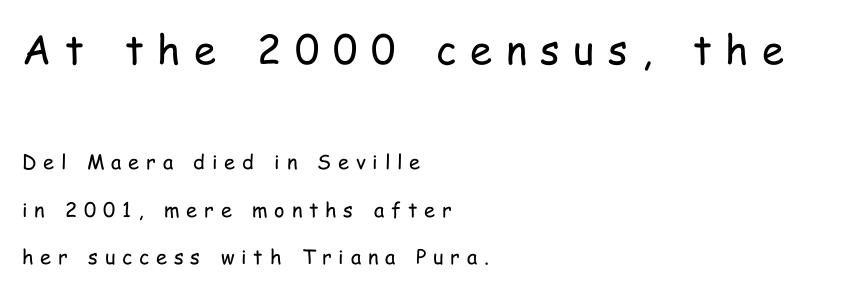
{"serif": "no", "italic": "no", "bold": "no", "weight": "regular", "width": "condensed", "stroke_contrast": "low", "x_height": "medium", "monospaced": "no", "underline": "no", "align": "left", "line_spacing": "loose", "line_spacing_ratio": 2.36, "letter_spacing": "wide", "letter_spacing_em": 0.34, "larger_block": "first", "size_ratio": 2.0, "glyph_px": 40}
